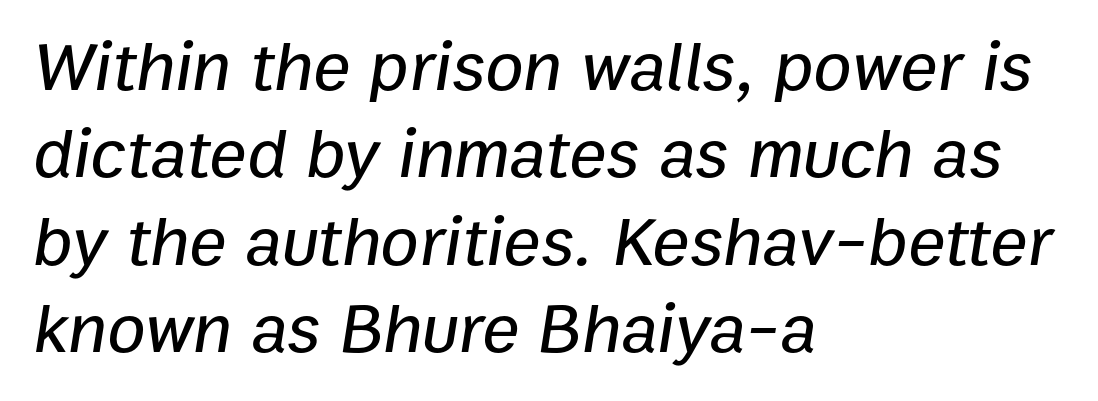
The image shows 70 px text type, italic (leaning right); set left-aligned, normal line spacing (1.25x), normal letter spacing, not underlined; low stroke contrast and a medium x-height.
